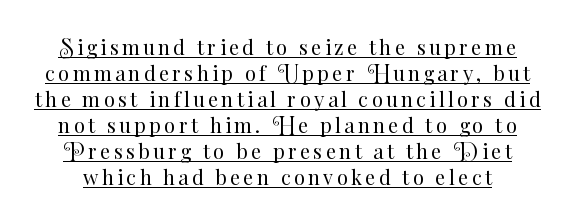
The image shows 20 px text type, upright; set normal line spacing (1.3x), underlined.
